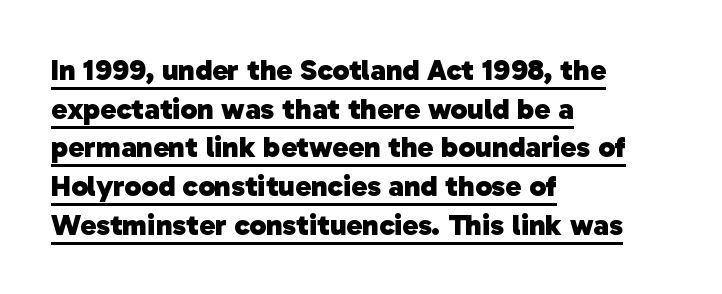
The rendering shows plain stroke endings on the letterforms — a sans-serif design. Does the copy run flush right? No — it runs flush left. Varying glyph widths throughout — classic text-font behaviour. How would I describe the line gaps? Plain and ordinary.
